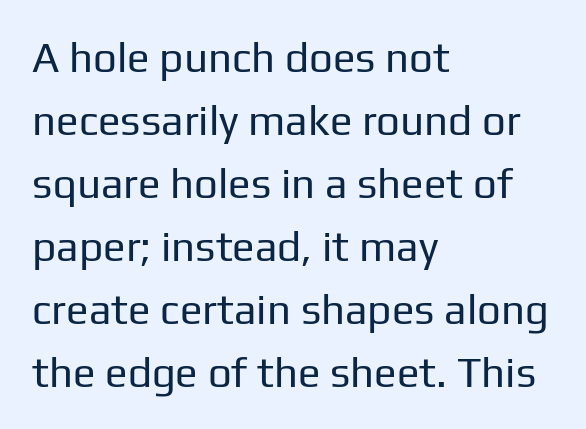
Q: Is the text bold? A: No.
Q: Is the text italic (slanted)? A: No, it is upright.
Q: Is the typeface a serif or a sans-serif typeface? A: Sans-serif.
Q: Is the text underlined? A: No.
Q: How is the paragraph aligned? A: Left-aligned.
Q: Is the spacing between letters normal or unusually wide? A: Normal.
Q: Is the spacing between lines tight, normal or loose? A: Normal.
Q: Width (condensed, normal, or wide)? A: Normal.
Q: Stroke contrast? A: Low.
Q: x-height? A: Medium.
Q: Monospaced? A: No.
